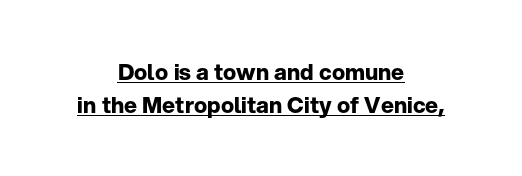
The image shows 22 px bold type, upright; set centered, normal line spacing (1.48x), normal letter spacing, underlined.
